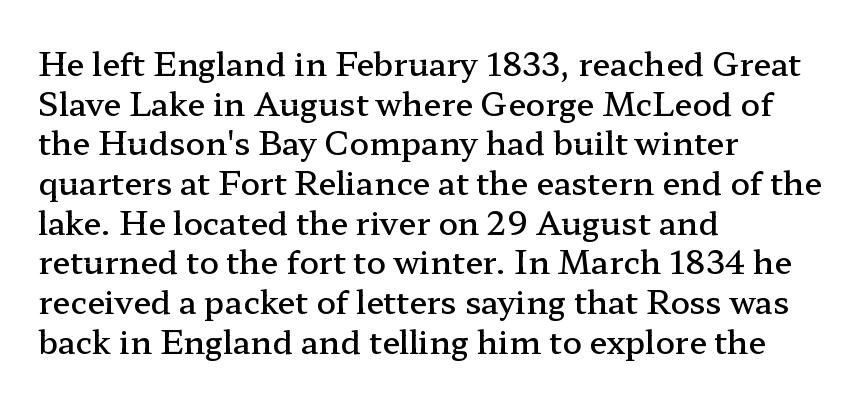
{"serif": "yes", "italic": "no", "bold": "semi", "weight": "semibold", "width": "wide", "stroke_contrast": "low", "x_height": "medium", "monospaced": "no", "underline": "no", "align": "left", "line_spacing_ratio": 1.24, "letter_spacing": "normal", "letter_spacing_em": 0.0, "glyph_px": 32}
